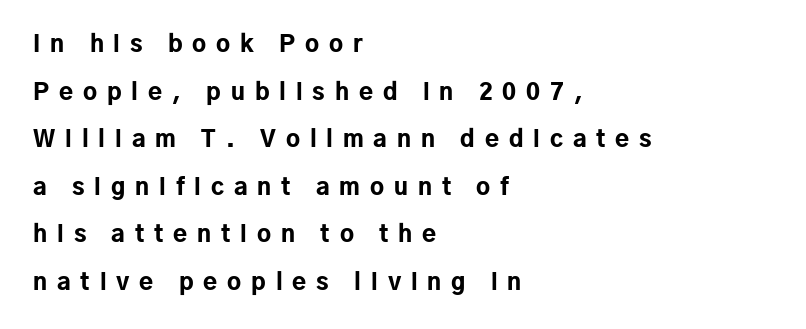
Q: Is the text bold? A: Yes.
Q: Is the text italic (slanted)? A: No, it is upright.
Q: Is the text underlined? A: No.
Q: How is the paragraph aligned? A: Left-aligned.
Q: Is the spacing between letters normal or unusually wide? A: Unusually wide.
Q: Is the spacing between lines tight, normal or loose? A: Loose.
